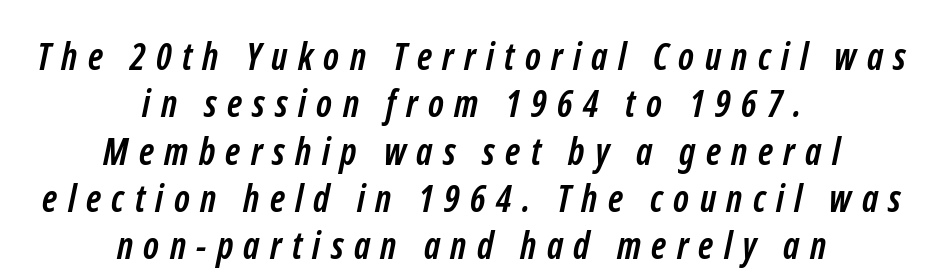
Short note: letters widely spaced. A typesetter would call this proportional, since set widths differ per character. The typesetting leans heavy: a genuine bold. Examine the stroke ends and you'll find no serifs.
